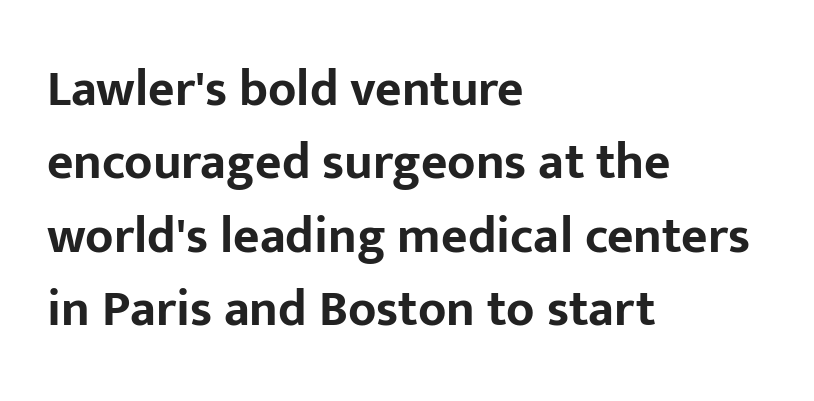
Q: Is the text bold? A: Yes.
Q: Is the text italic (slanted)? A: No, it is upright.
Q: Is the typeface a serif or a sans-serif typeface? A: Sans-serif.
Q: Is the text underlined? A: No.
Q: How is the paragraph aligned? A: Left-aligned.
Q: Is the spacing between letters normal or unusually wide? A: Normal.
Q: Is the spacing between lines tight, normal or loose? A: Normal.
Q: Width (condensed, normal, or wide)? A: Normal.
Q: Stroke contrast? A: Low.
Q: x-height? A: Medium.
Q: Monospaced? A: No.
